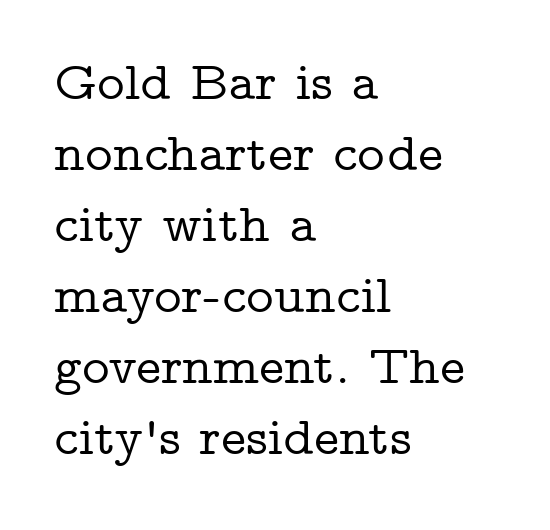
The image shows 53 px wide serif type, upright; set left-aligned, normal line spacing (1.34x), normal letter spacing, not underlined; low stroke contrast and a medium x-height.
